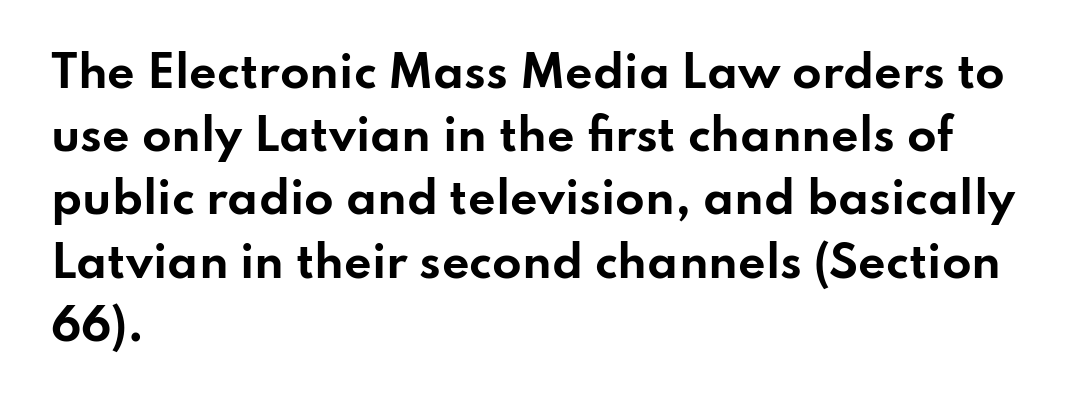
{"serif": "no", "italic": "no", "bold": "yes", "weight": "bold", "width": "wide", "stroke_contrast": "low", "x_height": "small", "monospaced": "no", "underline": "no", "align": "left", "line_spacing": "normal", "line_spacing_ratio": 1.47, "letter_spacing": "normal", "letter_spacing_em": 0.0, "glyph_px": 43}
